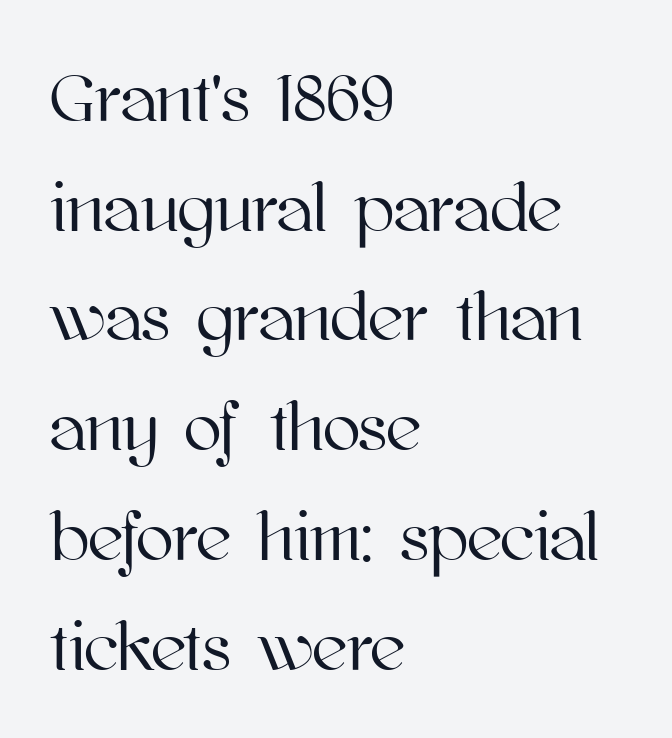
Teacher's note: observe the even left margin — that is flush-left alignment. Horizontal bands of white between lines are of average thickness. No word sits above an underline. No italicization has been applied; the sample stays upright. Observe the ordinary spacing: letters are neighbours, not strangers. The rendering uses natural spacing where letterforms have individual widths.
